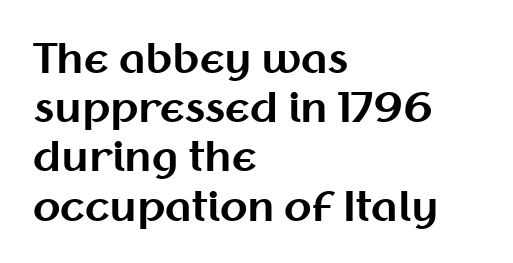
The letters stand upright; this is a roman face. Are there feet on the stems? There aren't — it's a sans. Proportional: the letters do not fall into vertical columns. The passage is arranged the way most books set body copy — flush left. Each row of text sits above clean, open space. Observe the ordinary spacing: letters are neighbours, not strangers.
